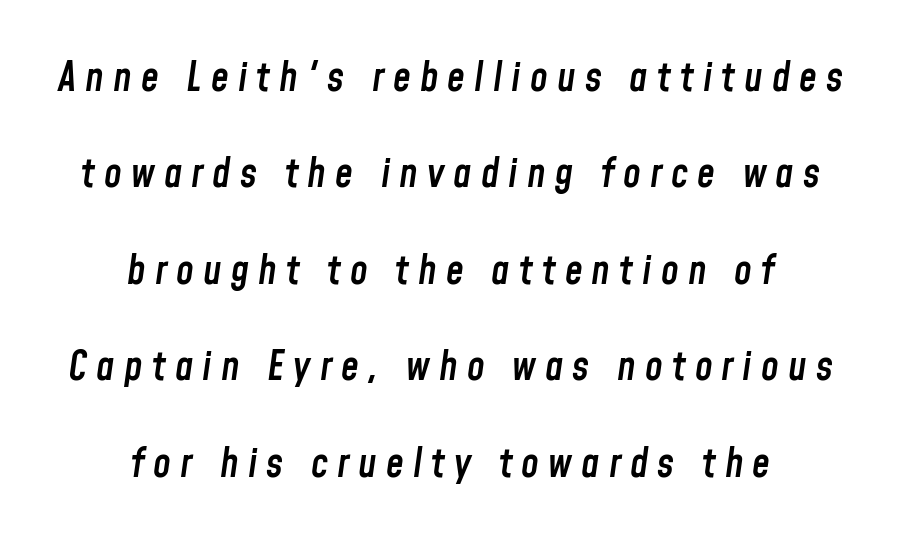
Q: Is the text bold? A: Semi-bold.
Q: Is the text italic (slanted)? A: Yes, it leans right by about 8 degrees.
Q: Is the text underlined? A: No.
Q: How is the paragraph aligned? A: Centered.
Q: Is the spacing between letters normal or unusually wide? A: Unusually wide.
Q: Is the spacing between lines tight, normal or loose? A: Loose.
Q: Width (condensed, normal, or wide)? A: Condensed.
Q: Stroke contrast? A: Low.
Q: x-height? A: Medium.
Q: Monospaced? A: No.
